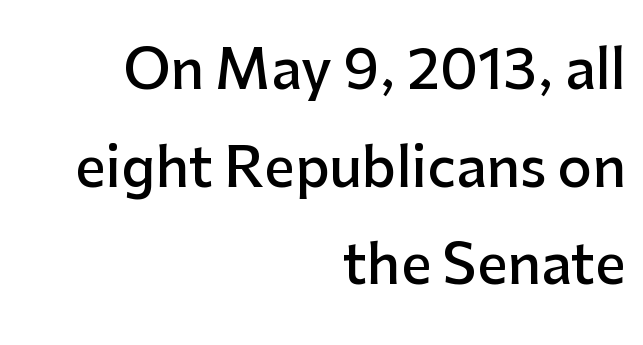
Alignment: flush right. The zone under the glyphs is completely vacant. Characters remain perfectly vertical along every line. The rendering keeps characters at their native spacing. Here the designer chose a conventional face with non-uniform glyph widths. Heft: intermediate — a semibold.
